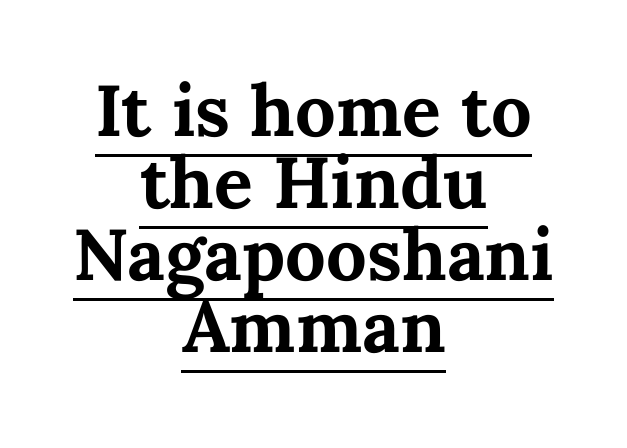
Q: Is the text bold? A: Yes.
Q: Is the text italic (slanted)? A: No, it is upright.
Q: Is the text underlined? A: Yes.
Q: How is the paragraph aligned? A: Centered.
Q: Is the spacing between letters normal or unusually wide? A: Normal.
Q: Is the spacing between lines tight, normal or loose? A: Tight.
Q: Width (condensed, normal, or wide)? A: Normal.
Q: Stroke contrast? A: Medium.
Q: x-height? A: Medium.
Q: Monospaced? A: No.
